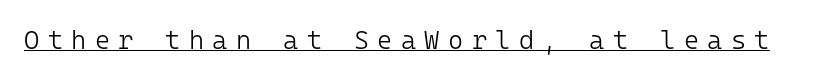
The image shows 26 px text type, upright; set unusually wide letter spacing (+0.32 em), underlined.
